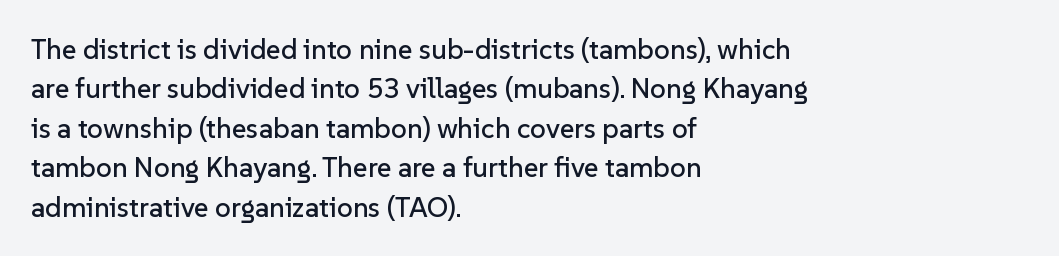
The line texture is even and compact thanks to regular tracking. Note the varied advance widths — an 'i' is clearly narrower than an 'm'. The foot of each line stays bare and open. Serifs: no, the terminals of the letterforms are clean. Compared with typical paragraphs, the rows here are spaced about the same.
